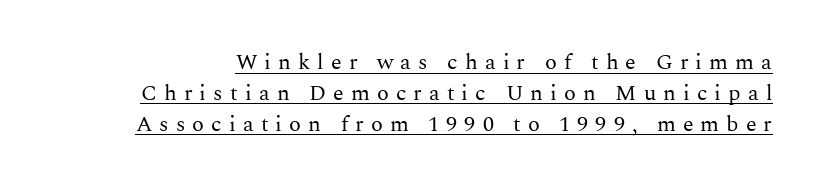
Q: Is the text bold? A: No.
Q: Is the text italic (slanted)? A: No, it is upright.
Q: Is the text underlined? A: Yes.
Q: Is the spacing between letters normal or unusually wide? A: Unusually wide.
Q: Is the spacing between lines tight, normal or loose? A: Normal.
